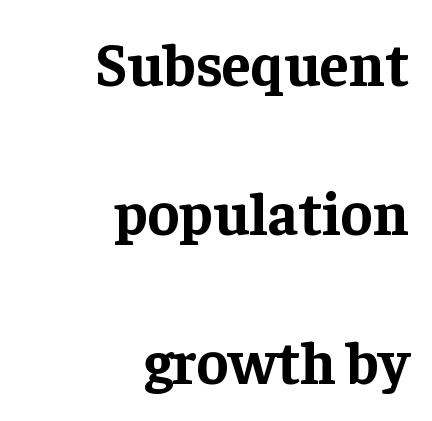
The image shows 60 px bold serif type, upright; set right-aligned, loose line spacing (2.48x), normal letter spacing, not underlined; low stroke contrast and a medium x-height.
